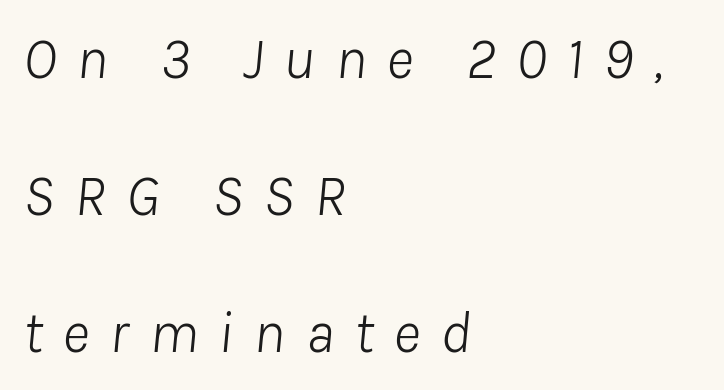
{"italic": "yes", "lean": "right", "slant_degrees": 8, "bold": "no", "weight": "light", "width": "normal", "stroke_contrast": "low", "x_height": "medium", "monospaced": "no", "underline": "no", "align": "left", "line_spacing": "loose", "line_spacing_ratio": 2.32, "letter_spacing": "wide", "letter_spacing_em": 0.34, "glyph_px": 59}
